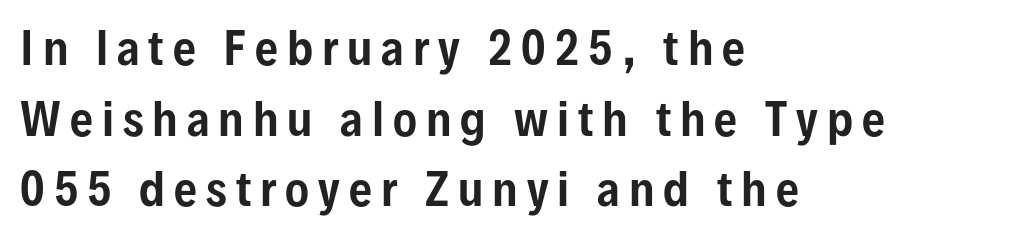
The image shows 45 px condensed sans-serif type, upright; set left-aligned, normal line spacing (1.57x), unusually wide letter spacing (+0.2 em), not underlined; low stroke contrast and a medium x-height.
